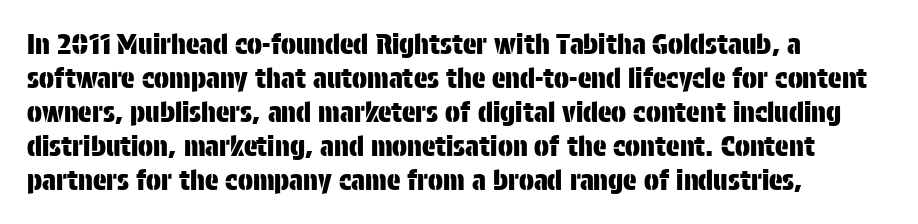
{"serif": "no", "italic": "no", "width": "condensed", "stroke_contrast": "low", "x_height": "large", "monospaced": "no", "underline": "no", "align": "left", "line_spacing_ratio": 1.21, "letter_spacing": "normal", "letter_spacing_em": 0.0, "glyph_px": 28}
